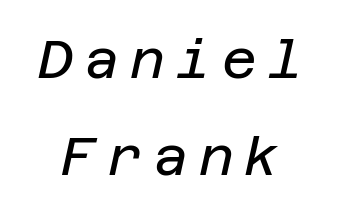
{"italic": "yes", "lean": "right", "slant_degrees": 12, "bold": "no", "weight": "regular", "width": "normal", "stroke_contrast": "low", "x_height": "large", "underline": "no", "align": "center", "line_spacing_ratio": 1.8, "letter_spacing": "wide", "letter_spacing_em": 0.2, "glyph_px": 54}
